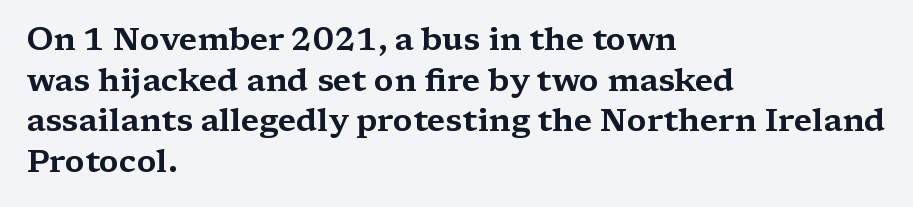
The image shows 32 px wide serif type, upright; set left-aligned, normal line spacing (1.27x), normal letter spacing, not underlined; medium stroke contrast and a medium x-height.
